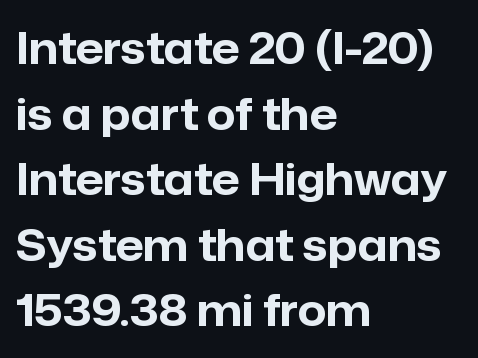
The image shows 44 px bold sans-serif type, upright; set left-aligned, normal line spacing (1.49x), normal letter spacing, not underlined; low stroke contrast and a medium x-height.
